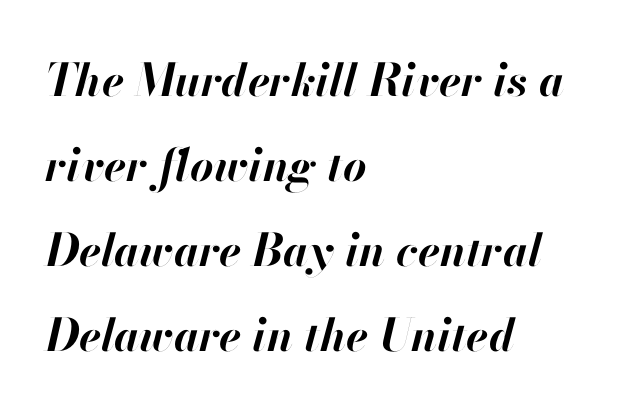
Q: Is the text bold? A: Yes.
Q: Is the text italic (slanted)? A: Yes, it leans right by about 13 degrees.
Q: Is the text underlined? A: No.
Q: How is the paragraph aligned? A: Left-aligned.
Q: Is the spacing between letters normal or unusually wide? A: Normal.
Q: Width (condensed, normal, or wide)? A: Normal.
Q: Stroke contrast? A: High.
Q: x-height? A: Small.
Q: Monospaced? A: No.
